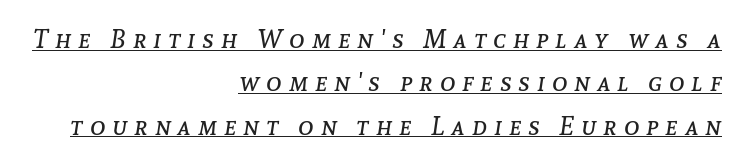
The image shows 26 px text type, italic (leaning right); set right-aligned, normal line spacing (1.67x), unusually wide letter spacing (+0.27 em), underlined.
